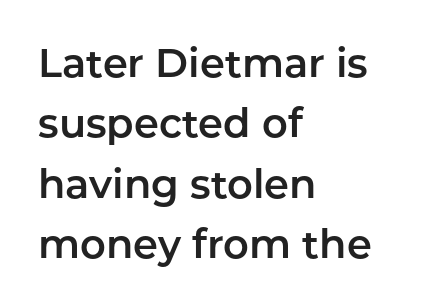
{"serif": "no", "italic": "no", "width": "normal", "stroke_contrast": "low", "x_height": "medium", "monospaced": "no", "underline": "no", "align": "left", "line_spacing": "normal", "line_spacing_ratio": 1.51, "letter_spacing": "normal", "letter_spacing_em": 0.0, "glyph_px": 40}
